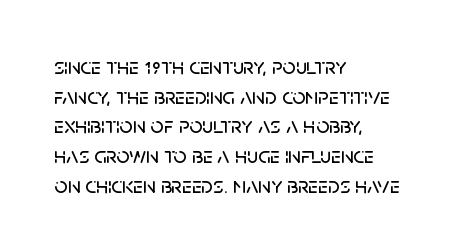
Descenders are the only things crossing below the line. A classic flush-left, rag-right setting is used for this passage. Upright lettering throughout. Quick note: interline space is typical. Letter spacing: default.
